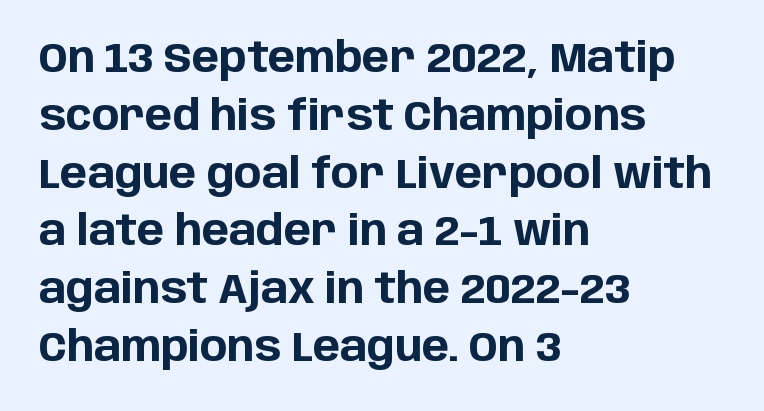
Q: Is the text bold? A: Yes.
Q: Is the text italic (slanted)? A: No, it is upright.
Q: Is the typeface a serif or a sans-serif typeface? A: Sans-serif.
Q: Is the text underlined? A: No.
Q: How is the paragraph aligned? A: Left-aligned.
Q: Is the spacing between letters normal or unusually wide? A: Normal.
Q: Is the spacing between lines tight, normal or loose? A: Normal.
Q: Width (condensed, normal, or wide)? A: Normal.
Q: Stroke contrast? A: Low.
Q: x-height? A: Large.
Q: Monospaced? A: No.
